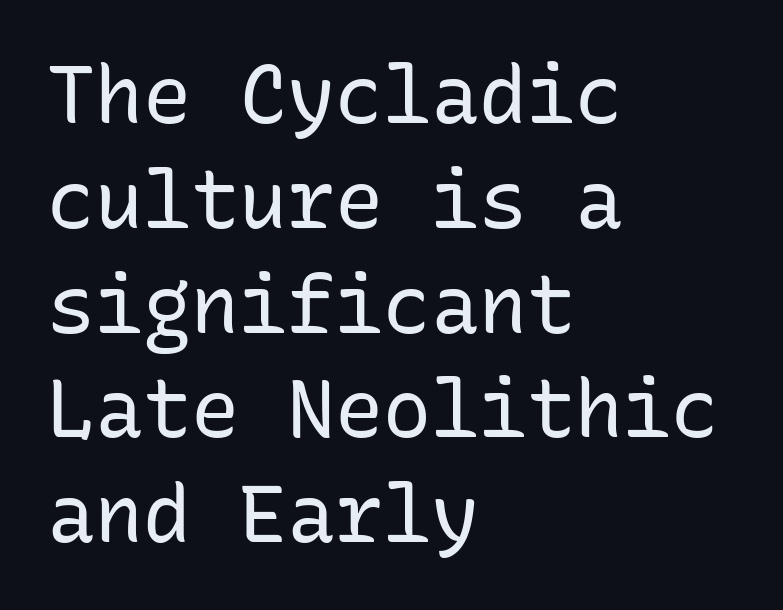
You could call the tracking neutral — neither tight nor loose. Is there much room between lines? A standard amount, neither cramped nor airy. The font is comparable to plain body text, perhaps lighter. This sample has the even, mechanical cadence of fixed-width lettering. What kind of face is this? One without serifs — a sans.
